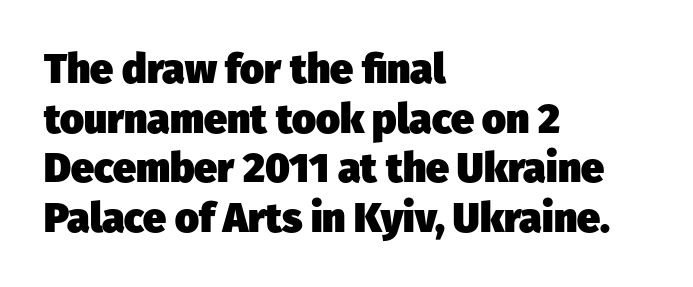
Q: Is the text bold? A: Yes.
Q: Is the typeface a serif or a sans-serif typeface? A: Sans-serif.
Q: Is the text underlined? A: No.
Q: How is the paragraph aligned? A: Left-aligned.
Q: Is the spacing between letters normal or unusually wide? A: Normal.
Q: Width (condensed, normal, or wide)? A: Normal.
Q: Stroke contrast? A: Low.
Q: x-height? A: Medium.
Q: Monospaced? A: No.
